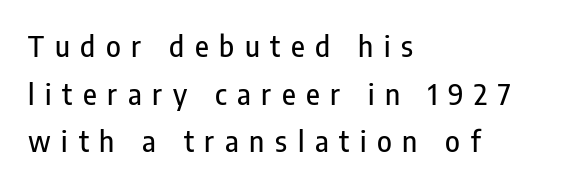
The image shows 28 px condensed sans-serif type, upright; set left-aligned, normal line spacing (1.7x), unusually wide letter spacing (+0.38 em), not underlined; low stroke contrast and a medium x-height.
